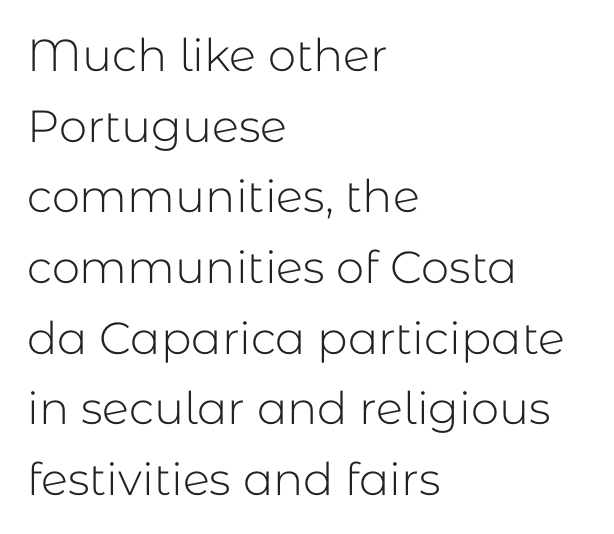
Q: Is the text bold? A: No.
Q: Is the text italic (slanted)? A: No, it is upright.
Q: Is the typeface a serif or a sans-serif typeface? A: Sans-serif.
Q: Is the text underlined? A: No.
Q: How is the paragraph aligned? A: Left-aligned.
Q: Is the spacing between letters normal or unusually wide? A: Normal.
Q: Is the spacing between lines tight, normal or loose? A: Normal.
Q: Width (condensed, normal, or wide)? A: Normal.
Q: Stroke contrast? A: Low.
Q: x-height? A: Medium.
Q: Monospaced? A: No.
